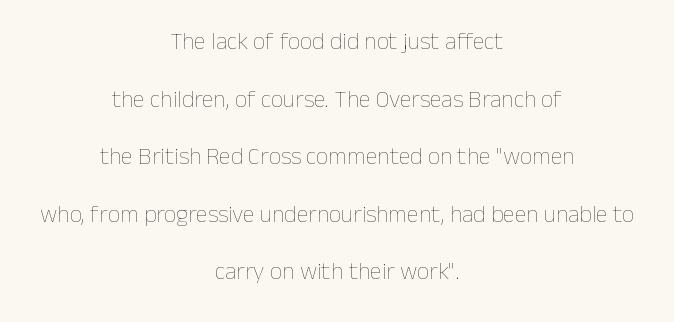
The image shows 24 px text type, upright; set centered, loose line spacing (2.4x), normal letter spacing, not underlined.
